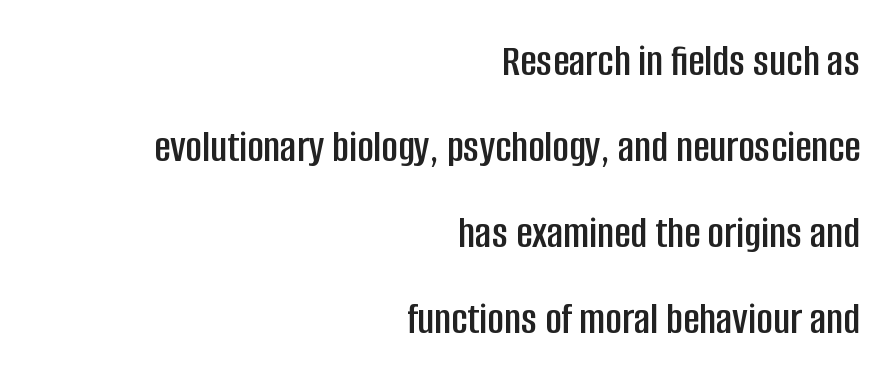
Q: Is the text italic (slanted)? A: No, it is upright.
Q: Is the typeface a serif or a sans-serif typeface? A: Sans-serif.
Q: Is the text underlined? A: No.
Q: How is the paragraph aligned? A: Right-aligned.
Q: Is the spacing between letters normal or unusually wide? A: Normal.
Q: Is the spacing between lines tight, normal or loose? A: Loose.
Q: Width (condensed, normal, or wide)? A: Condensed.
Q: Stroke contrast? A: Low.
Q: x-height? A: Large.
Q: Monospaced? A: No.
